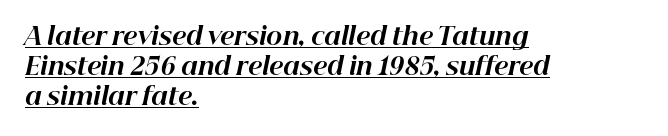
{"italic": "yes", "lean": "right", "slant_degrees": 12, "bold": "yes", "underline": "yes", "align": "left", "line_spacing": "normal", "line_spacing_ratio": 1.26, "letter_spacing": "normal", "letter_spacing_em": 0.0, "glyph_px": 24}
